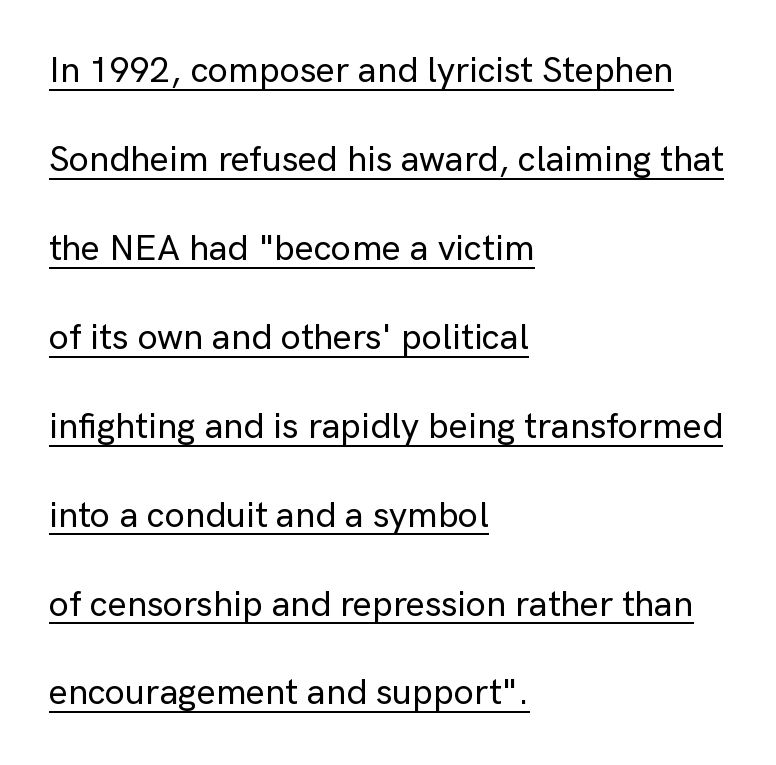
The image shows 36 px sans-serif type, upright; set left-aligned, loose line spacing (2.47x), normal letter spacing, underlined; low stroke contrast and a medium x-height.
